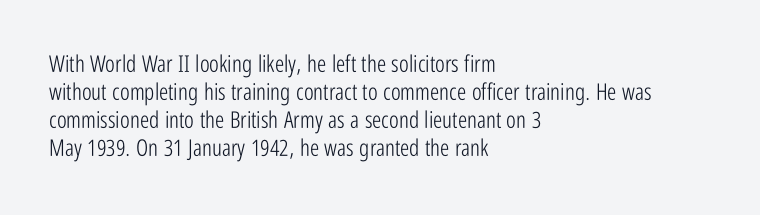
The image shows 23 px text type, upright; set left-aligned, line spacing 1.22x, normal letter spacing, not underlined.
